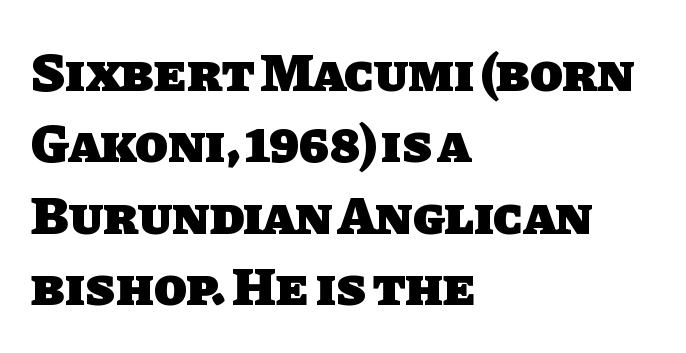
The image shows 54 px heavy sans-serif type; set left-aligned, normal line spacing (1.32x), normal letter spacing, not underlined; low stroke contrast and a large x-height.
